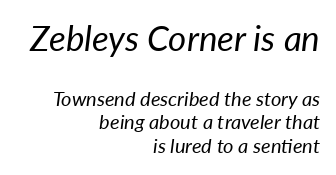
Q: Is the text bold? A: No.
Q: Is the text italic (slanted)? A: Yes, it leans right by about 7 degrees.
Q: Is the text underlined? A: No.
Q: How is the paragraph aligned? A: Right-aligned.
Q: Is the spacing between letters normal or unusually wide? A: Normal.
Q: Which block of text is set in a larger size, the first (top) or the second (bottom)? A: The first (top) one.
Q: Width (condensed, normal, or wide)? A: Normal.
Q: Stroke contrast? A: Low.
Q: x-height? A: Medium.
Q: Monospaced? A: No.
